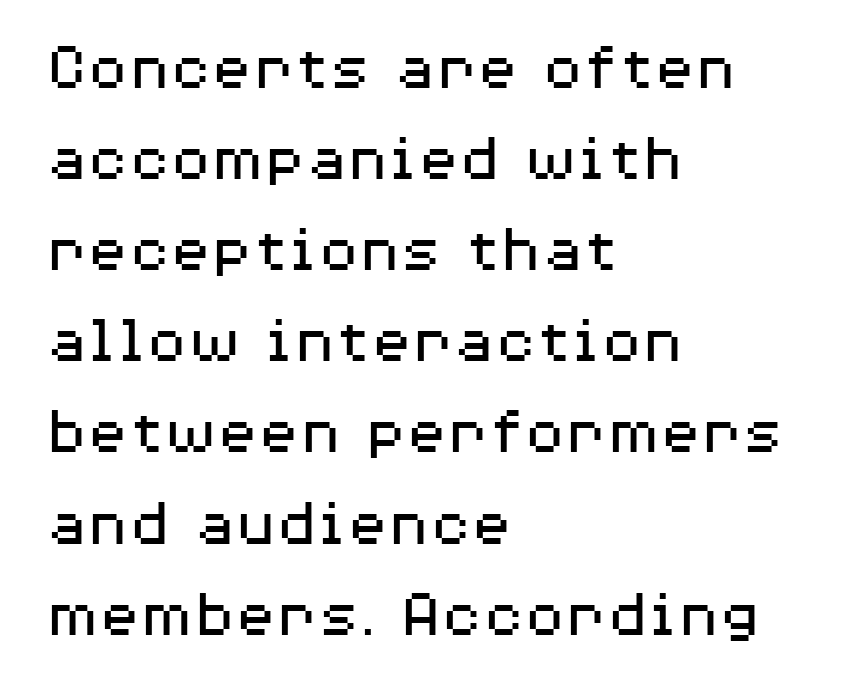
The image shows 68 px regular-weight, wide sans-serif type, upright; set left-aligned, normal line spacing (1.34x), normal letter spacing, not underlined; medium stroke contrast and a medium x-height.
